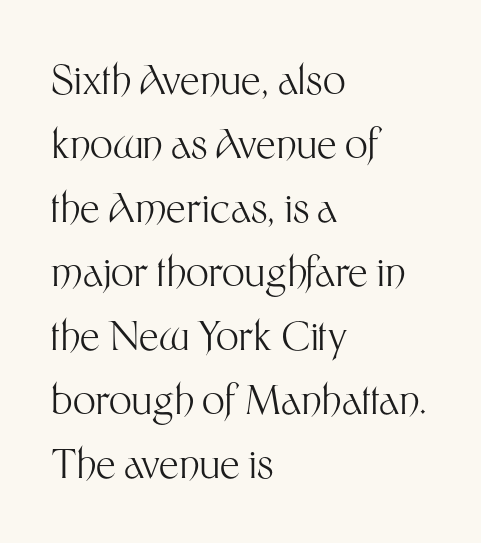
Q: Is the text bold? A: No.
Q: Is the text italic (slanted)? A: No, it is upright.
Q: Is the typeface a serif or a sans-serif typeface? A: Sans-serif.
Q: Is the text underlined? A: No.
Q: How is the paragraph aligned? A: Left-aligned.
Q: Is the spacing between letters normal or unusually wide? A: Normal.
Q: Is the spacing between lines tight, normal or loose? A: Normal.
Q: Width (condensed, normal, or wide)? A: Normal.
Q: Stroke contrast? A: Medium.
Q: x-height? A: Medium.
Q: Monospaced? A: No.
